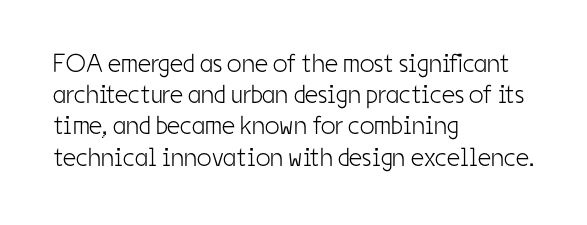
{"italic": "no", "bold": "no", "underline": "no", "align": "left", "line_spacing_ratio": 1.2, "letter_spacing": "normal", "letter_spacing_em": 0.0, "glyph_px": 26}
